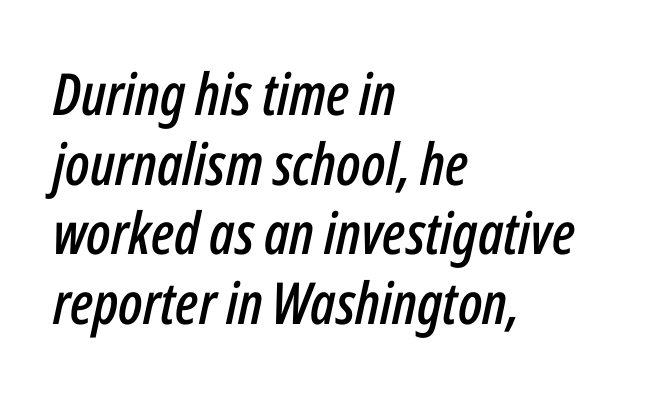
No extra tracking has been applied to these lines. Is this a fixed-width face? No — the glyphs have proportional, varying widths. Each row of text sits above clean, open space. Every character sits at an angle, as italics do.
